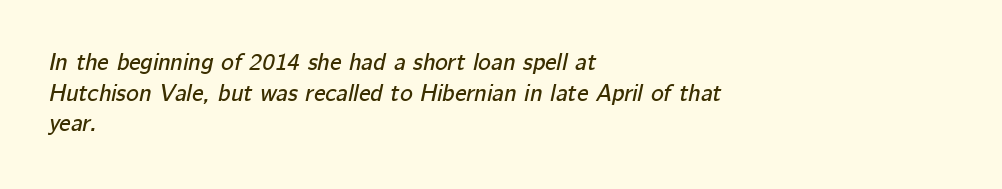
The image shows 24 px text type, italic (leaning right); set left-aligned, normal line spacing (1.28x), normal letter spacing, not underlined.
